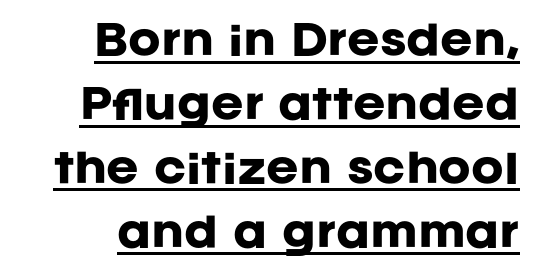
{"serif": "no", "italic": "no", "bold": "yes", "weight": "heavy", "width": "normal", "stroke_contrast": "low", "x_height": "large", "monospaced": "no", "underline": "yes", "line_spacing": "normal", "line_spacing_ratio": 1.64, "letter_spacing": "normal", "letter_spacing_em": 0.0, "glyph_px": 39}
